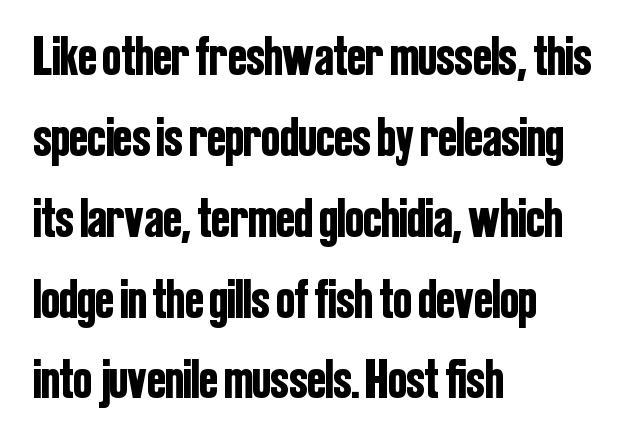
Regarding serifs, this sample does without them. The ragged edge is on the right, which tells us the setting is flush left. Decoration check: the copy has no underline. Successive baselines arrive at the customary interval.
